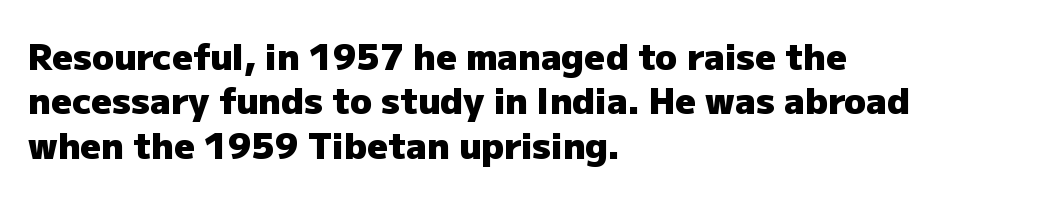
{"serif": "no", "italic": "no", "bold": "yes", "weight": "heavy", "width": "normal", "stroke_contrast": "low", "x_height": "medium", "monospaced": "no", "underline": "no", "align": "left", "line_spacing_ratio": 1.23, "letter_spacing": "normal", "letter_spacing_em": 0.0, "glyph_px": 36}
